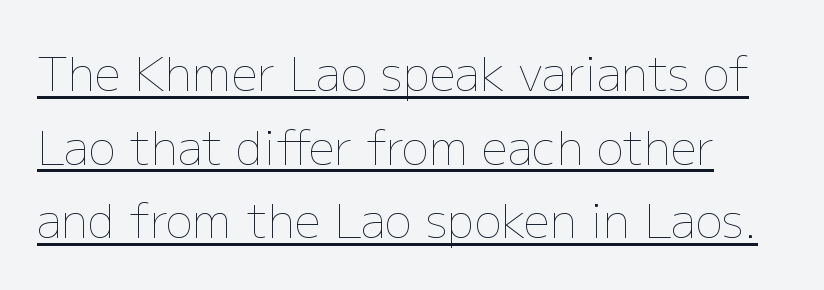
The font is comparable to plain body text, perhaps lighter. Varying glyph widths throughout — classic text-font behaviour. The letters sit at their default tracking, neither squeezed nor spread. Quick note: interline space is typical. Unlike italic type, these characters show no tilt at all.
